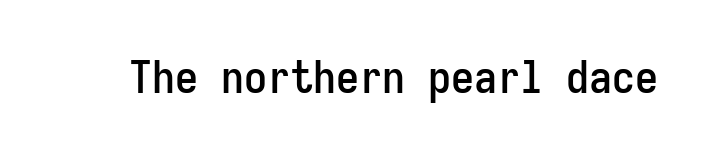
{"serif": "no", "italic": "no", "width": "condensed", "stroke_contrast": "low", "x_height": "medium", "monospaced": "yes", "underline": "no", "letter_spacing": "normal", "letter_spacing_em": 0.0, "glyph_px": 46}
